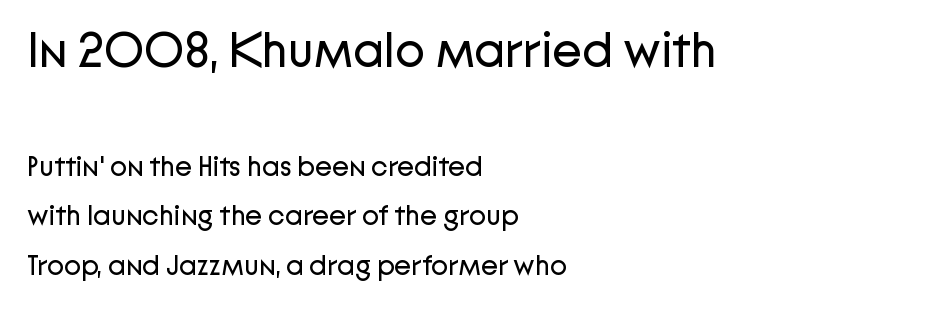
{"serif": "no", "italic": "no", "bold": "no", "weight": "regular", "width": "normal", "stroke_contrast": "low", "x_height": "medium", "monospaced": "no", "underline": "no", "align": "left", "line_spacing_ratio": 1.77, "letter_spacing": "normal", "letter_spacing_em": 0.0, "larger_block": "first", "size_ratio": 1.75, "glyph_px": 49}
